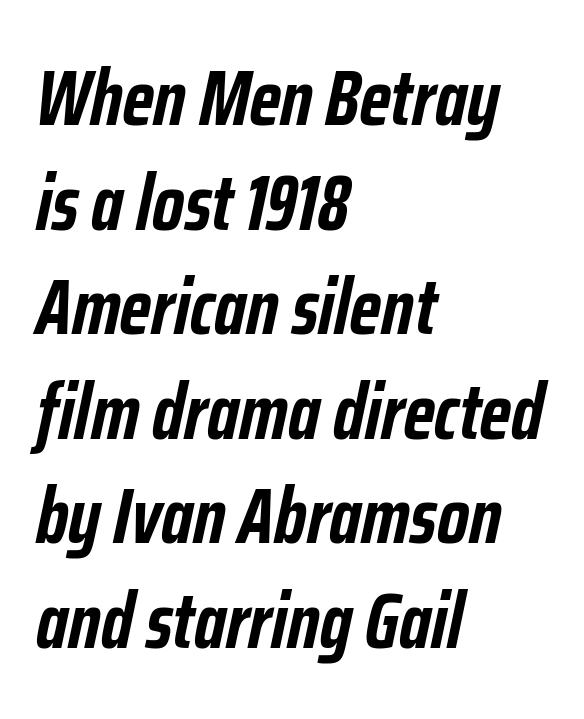
Q: Is the text bold? A: Yes.
Q: Is the text italic (slanted)? A: Yes, it leans right by about 12 degrees.
Q: Is the text underlined? A: No.
Q: How is the paragraph aligned? A: Left-aligned.
Q: Is the spacing between letters normal or unusually wide? A: Normal.
Q: Is the spacing between lines tight, normal or loose? A: Normal.
Q: Width (condensed, normal, or wide)? A: Condensed.
Q: Stroke contrast? A: Low.
Q: x-height? A: Medium.
Q: Monospaced? A: No.
